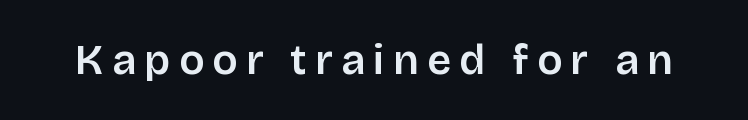
{"serif": "no", "italic": "no", "width": "normal", "stroke_contrast": "low", "x_height": "large", "monospaced": "no", "underline": "no", "letter_spacing": "wide", "letter_spacing_em": 0.2, "glyph_px": 42}
